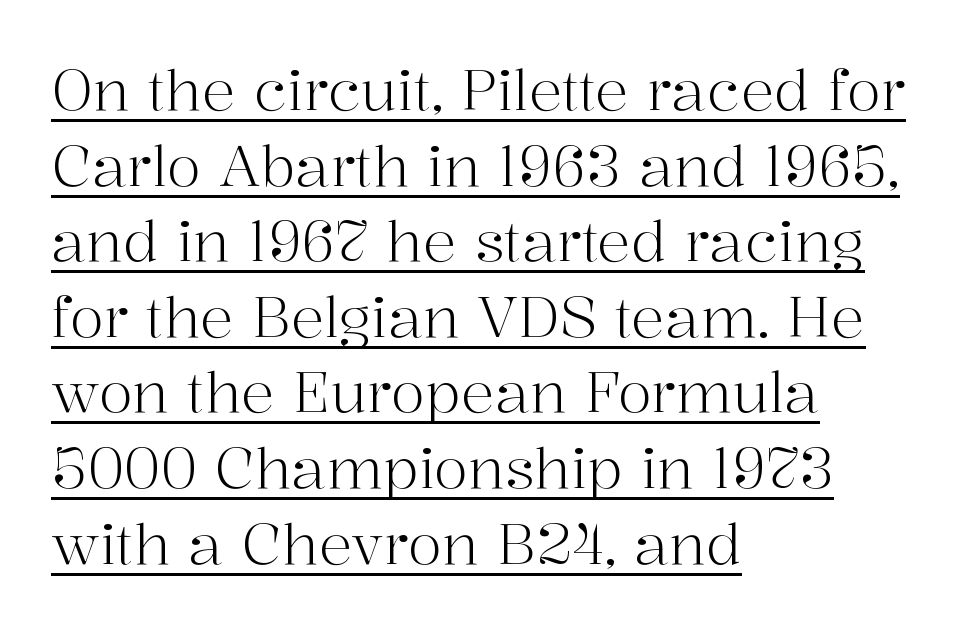
The axis of the letterforms is exactly vertical. Leading: standard. Caption: lettering with a line underneath. A light-to-regular cut is what we see here. Words appear dense and cohesive because spacing is normal.
